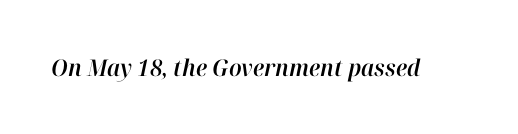
Honestly, there is no underline to notice here at all. What stands out about the letter spacing? Nothing — it is the standard amount. Compared with ordinary roman type, these characters are visibly tilted.
